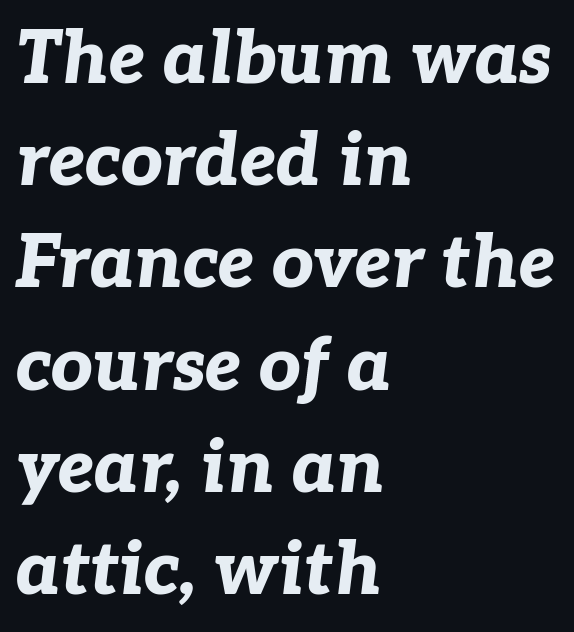
Q: Is the text bold? A: Yes.
Q: Is the text italic (slanted)? A: Yes, it leans right by about 7 degrees.
Q: Is the text underlined? A: No.
Q: How is the paragraph aligned? A: Left-aligned.
Q: Is the spacing between letters normal or unusually wide? A: Normal.
Q: Is the spacing between lines tight, normal or loose? A: Normal.
Q: Width (condensed, normal, or wide)? A: Normal.
Q: Stroke contrast? A: Low.
Q: x-height? A: Medium.
Q: Monospaced? A: No.
